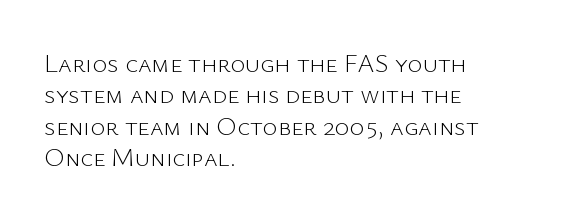
Q: Is the text bold? A: No.
Q: Is the text italic (slanted)? A: No, it is upright.
Q: Is the text underlined? A: No.
Q: How is the paragraph aligned? A: Left-aligned.
Q: Is the spacing between letters normal or unusually wide? A: Normal.
